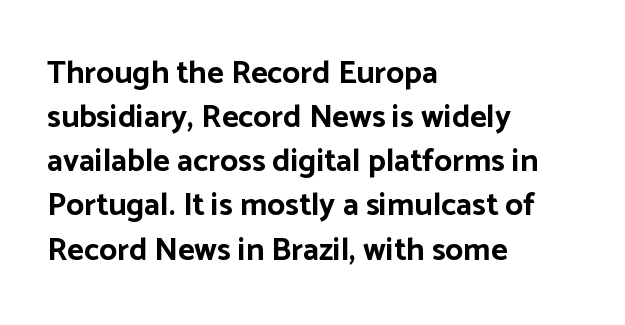
The image shows 32 px bold sans-serif type, upright; set left-aligned, normal line spacing (1.38x), normal letter spacing, not underlined; low stroke contrast and a medium x-height.
